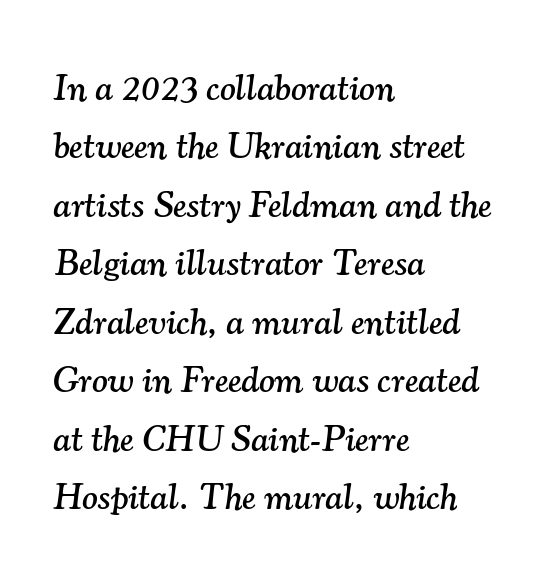
The vertical gap from one line to the next is medium. The characters display serif detailing at their extremities. You could not count columns in this text — the font is proportionally spaced. A student would call this left alignment; a typographer would say flush left, rag right. Does the lettering tilt? It does — this is italic.
